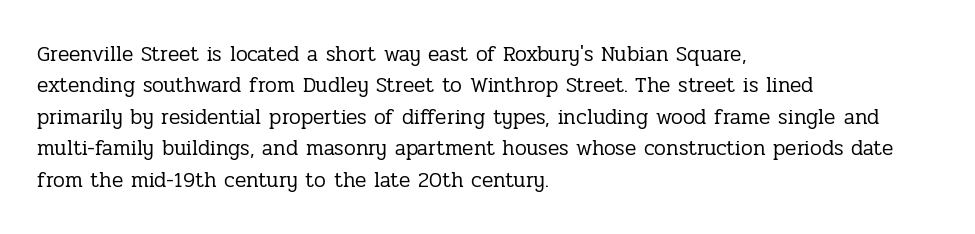
{"italic": "no", "bold": "no", "underline": "no", "align": "left", "line_spacing": "normal", "line_spacing_ratio": 1.5, "letter_spacing": "normal", "letter_spacing_em": 0.0, "glyph_px": 21}
